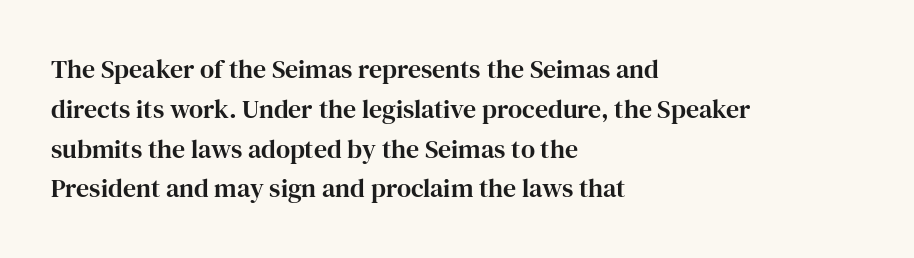
How would I describe the line gaps? Plain and ordinary. Does extra space separate the letters? No, they use regular spacing. These lines stack with their left ends in a neat column. Underlining? Definitely not there. Quick note: not italic, upright.
